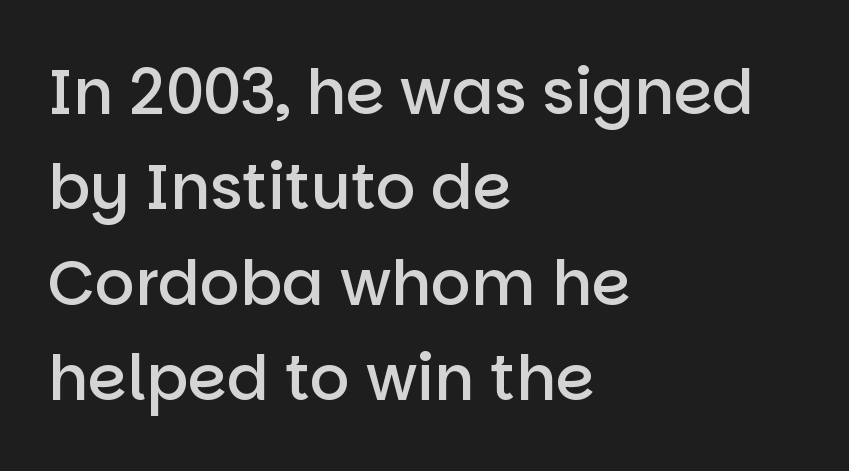
The image shows 62 px semibold sans-serif type, upright; set left-aligned, normal line spacing (1.54x), normal letter spacing, not underlined; low stroke contrast and a large x-height.
